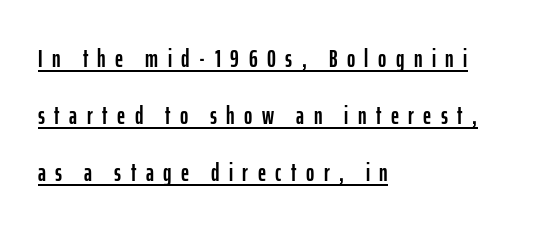
A rule runs beneath these lines of type. This is roman type, the default non-slanted kind. Horizontal alignment here is leftward, the default for most running prose. A typesetter would call this heavily tracked-out type. Reading down the column, the eye jumps a long way to each next line.
